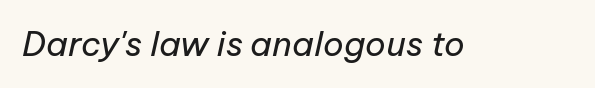
Think standard paragraph weight, or any step lighter than that. Proportional: the letters do not fall into vertical columns. Plain, unruled lines of type. Observe the ordinary spacing: letters are neighbours, not strangers. It's the slanting kind of type.
